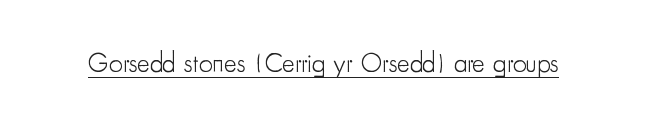
Vertical stems look standard width or narrower in stroke. This sample carries an underscore along the baseline area. Notice how the stems are strictly vertical — no italics here. Spacing between characters is what you'd get straight out of the box.
